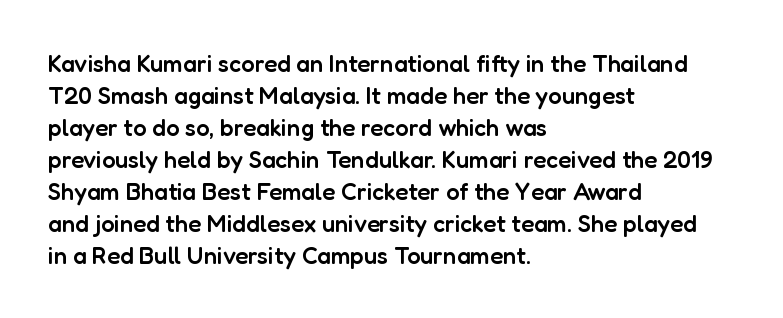
{"italic": "no", "bold": "semi", "underline": "no", "align": "left", "line_spacing": "normal", "line_spacing_ratio": 1.33, "letter_spacing": "normal", "letter_spacing_em": 0.0, "glyph_px": 24}
